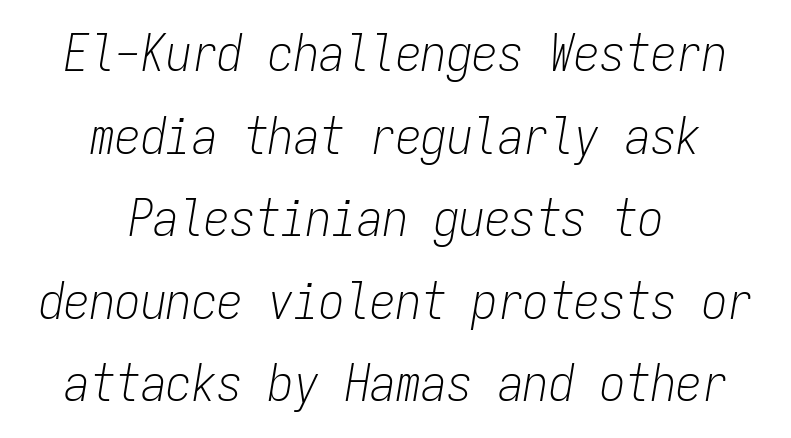
Honestly, the row spacing looks completely unremarkable. No chunkiness to these letters — they're not bold. Observe the lean: these are italic letterforms. How are the letters spaced? Ordinarily, with no added tracking. Teacher's note: observe the equal gaps on both sides — that is centered alignment. Underline: absent.
